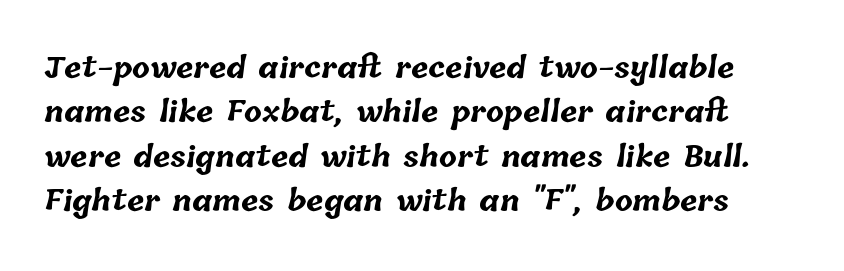
The image shows 29 px bold type; set normal line spacing (1.53x), normal letter spacing, not underlined; low stroke contrast and a medium x-height.
